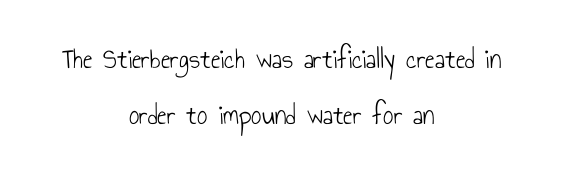
Q: Is the text bold? A: No.
Q: Is the text italic (slanted)? A: No, it is upright.
Q: Is the typeface a serif or a sans-serif typeface? A: Sans-serif.
Q: Is the text underlined? A: No.
Q: How is the paragraph aligned? A: Centered.
Q: Is the spacing between letters normal or unusually wide? A: Normal.
Q: Is the spacing between lines tight, normal or loose? A: Loose.
Q: Width (condensed, normal, or wide)? A: Condensed.
Q: Stroke contrast? A: Low.
Q: x-height? A: Small.
Q: Monospaced? A: No.
